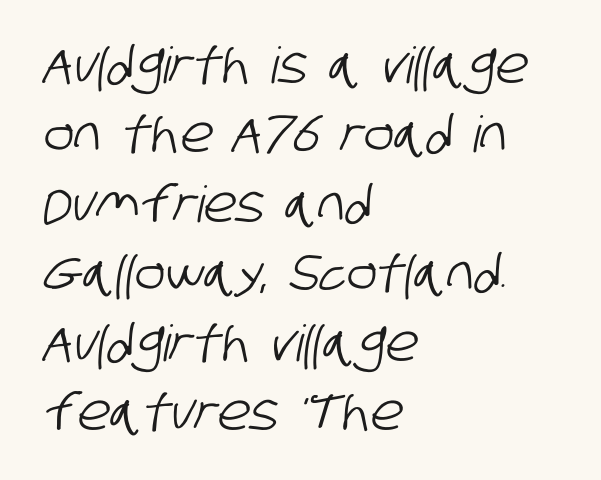
{"serif": "no", "width": "condensed", "stroke_contrast": "low", "x_height": "large", "monospaced": "no", "underline": "no", "align": "left", "line_spacing": "normal", "line_spacing_ratio": 1.39, "letter_spacing": "normal", "letter_spacing_em": 0.0, "glyph_px": 50}
